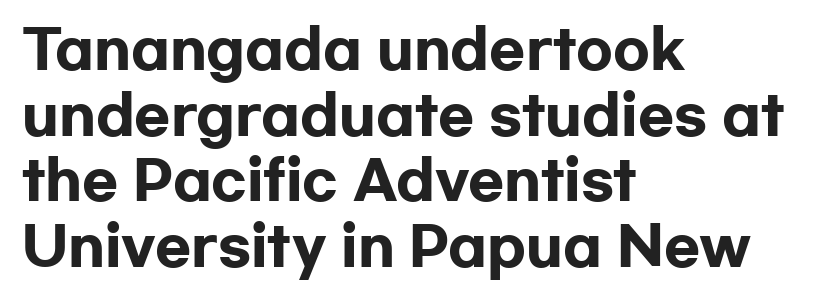
The image shows 53 px heavy, wide sans-serif type, upright; set left-aligned, line spacing 1.24x, normal letter spacing, not underlined; low stroke contrast and a medium x-height.
